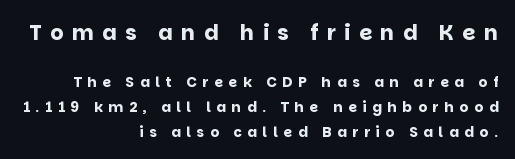
Q: Is the text bold? A: Yes.
Q: Is the text italic (slanted)? A: No, it is upright.
Q: Is the text underlined? A: No.
Q: How is the paragraph aligned? A: Right-aligned.
Q: Is the spacing between letters normal or unusually wide? A: Unusually wide.
Q: Which block of text is set in a larger size, the first (top) or the second (bottom)? A: The first (top) one.
